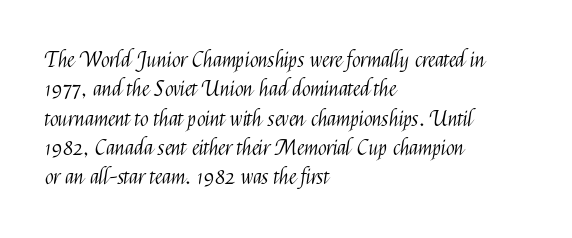
Q: Is the text bold? A: No.
Q: Is the text italic (slanted)? A: Yes.
Q: Is the text underlined? A: No.
Q: How is the paragraph aligned? A: Left-aligned.
Q: Is the spacing between letters normal or unusually wide? A: Normal.
Q: Is the spacing between lines tight, normal or loose? A: Normal.
